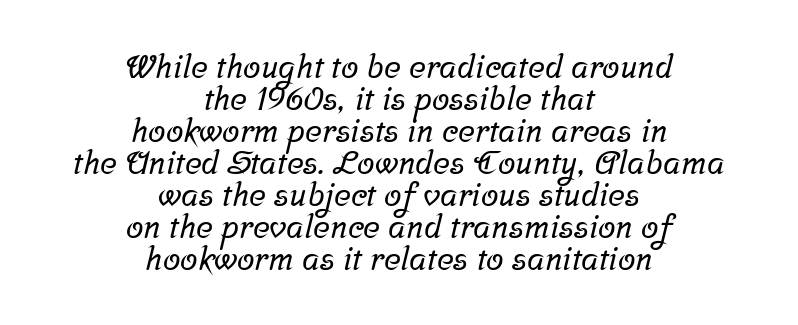
The image shows 32 px text type; set centered, tight line spacing (1.0x), normal letter spacing, not underlined; low stroke contrast and a medium x-height.
